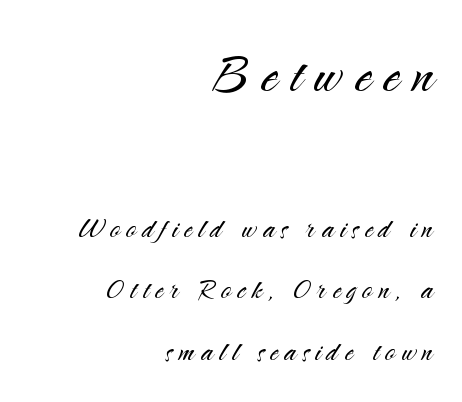
Between these two stacked blocks, the higher one wins on size. Line endings align vertically; line beginnings do not. The cut favours lightness, reaching ordinary text weight at its darkest. Unmarked baselines from the first word to the last. Nope, no serifs anywhere on these letters.
